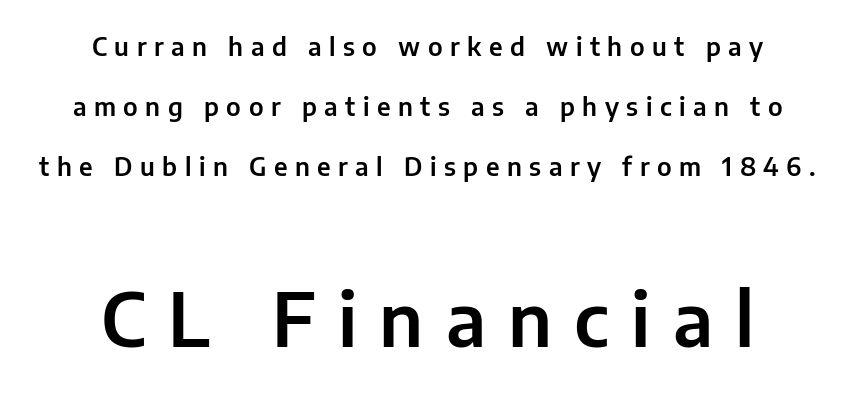
Ordinary non-slanted type is in use. Substantial extra tracking has been applied to these lines. Note the varied advance widths — an 'i' is clearly narrower than an 'm'. Size contrast runs from small at the top to large at the bottom. The baseline area is clear.
